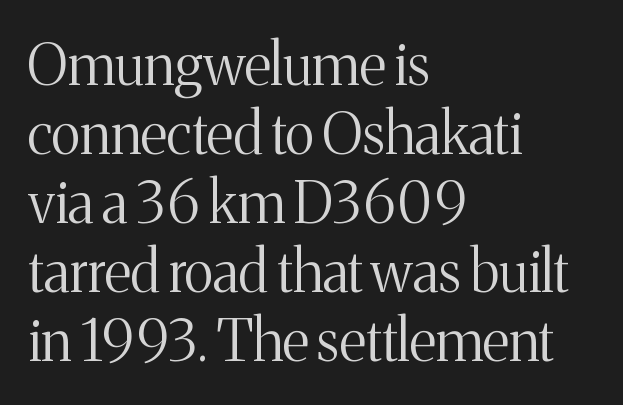
{"serif": "yes", "italic": "no", "bold": "no", "weight": "light", "width": "normal", "stroke_contrast": "medium", "x_height": "medium", "monospaced": "no", "underline": "no", "align": "left", "line_spacing_ratio": 1.21, "letter_spacing": "normal", "letter_spacing_em": 0.0, "glyph_px": 57}
